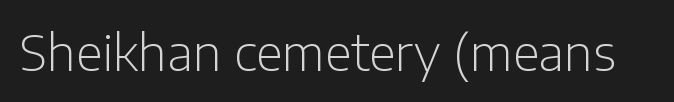
{"serif": "no", "italic": "no", "bold": "no", "weight": "light", "width": "normal", "stroke_contrast": "low", "x_height": "medium", "monospaced": "no", "underline": "no", "letter_spacing": "normal", "letter_spacing_em": 0.0, "glyph_px": 49}
